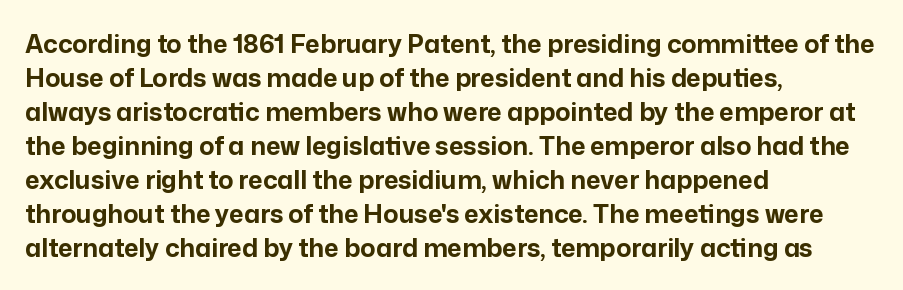
{"italic": "no", "bold": "yes", "underline": "no", "align": "left", "line_spacing": "normal", "line_spacing_ratio": 1.36, "letter_spacing": "normal", "letter_spacing_em": 0.0, "glyph_px": 25}
